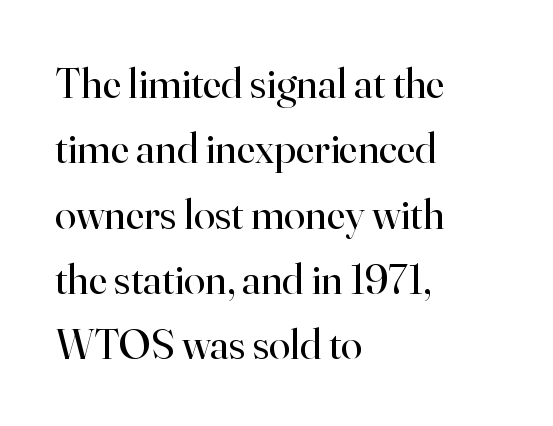
Q: Is the text bold? A: No.
Q: Is the text italic (slanted)? A: No, it is upright.
Q: Is the typeface a serif or a sans-serif typeface? A: Serif.
Q: Is the text underlined? A: No.
Q: How is the paragraph aligned? A: Left-aligned.
Q: Is the spacing between letters normal or unusually wide? A: Normal.
Q: Is the spacing between lines tight, normal or loose? A: Normal.
Q: Width (condensed, normal, or wide)? A: Normal.
Q: Stroke contrast? A: High.
Q: x-height? A: Small.
Q: Monospaced? A: No.
